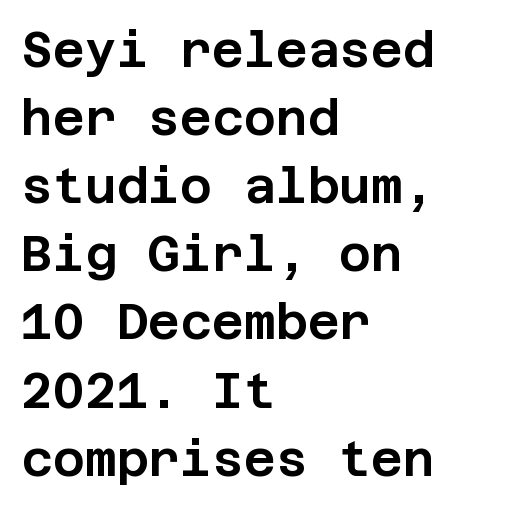
{"serif": "no", "italic": "no", "width": "normal", "stroke_contrast": "low", "x_height": "large", "underline": "no", "align": "left", "line_spacing": "normal", "line_spacing_ratio": 1.39, "letter_spacing": "normal", "letter_spacing_em": 0.0, "glyph_px": 49}
